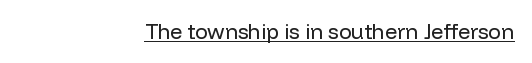
A baseline rule has been typeset under these characters. Heft: none added — not bold. Letter spacing: default. Notice how the passage keeps a crisp vertical edge on the right only.
